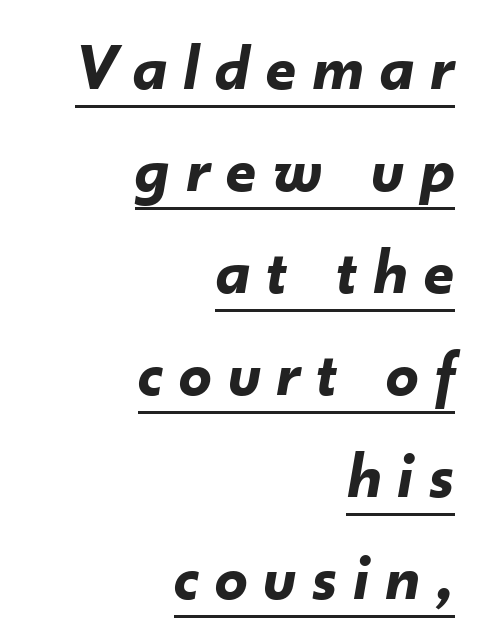
The glyphs look as if they've been sheared to an angle. Each word looks stretched out because of the extra space between its letters. Leading matches the norm, producing a regular column. Layout note: lines flush right.
